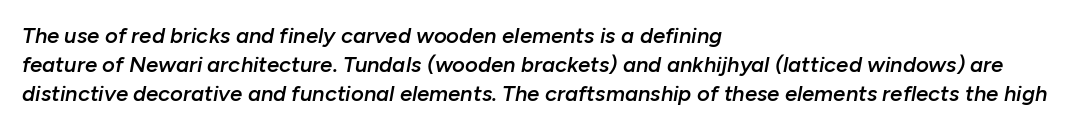
Q: Is the text bold? A: Semi-bold.
Q: Is the text italic (slanted)? A: Yes, it leans right by about 10 degrees.
Q: Is the text underlined? A: No.
Q: How is the paragraph aligned? A: Left-aligned.
Q: Is the spacing between letters normal or unusually wide? A: Normal.
Q: Is the spacing between lines tight, normal or loose? A: Normal.
